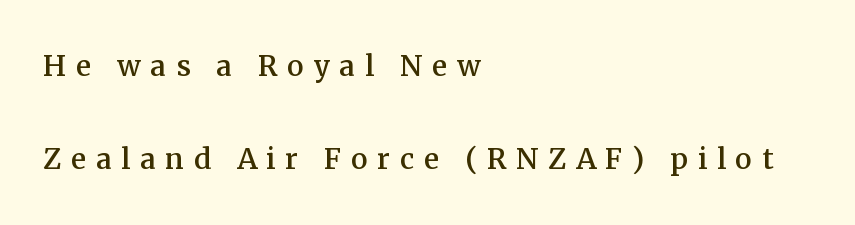
{"serif": "yes", "italic": "no", "width": "normal", "stroke_contrast": "medium", "x_height": "medium", "monospaced": "no", "underline": "no", "align": "left", "line_spacing": "loose", "line_spacing_ratio": 2.44, "letter_spacing": "wide", "letter_spacing_em": 0.25, "glyph_px": 38}
